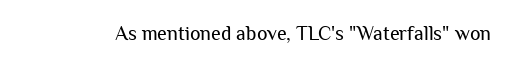
Posture: upright roman. Short note: letters normally spaced. The weight would be labelled regular, book, light, or lighter still. Lines of text with bare space underneath.
